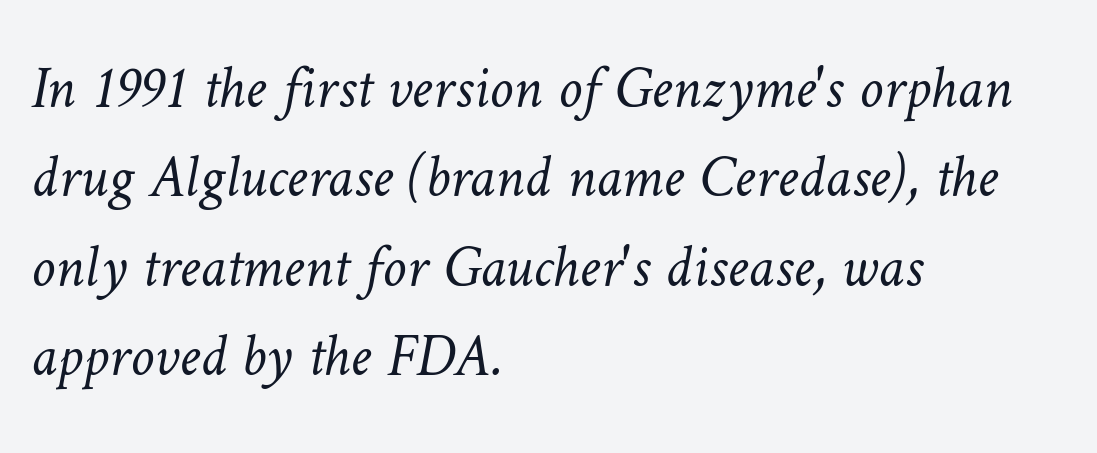
Q: Is the text bold? A: No.
Q: Is the text underlined? A: No.
Q: How is the paragraph aligned? A: Left-aligned.
Q: Is the spacing between letters normal or unusually wide? A: Normal.
Q: Is the spacing between lines tight, normal or loose? A: Normal.
Q: Width (condensed, normal, or wide)? A: Normal.
Q: Stroke contrast? A: Low.
Q: x-height? A: Medium.
Q: Monospaced? A: No.
